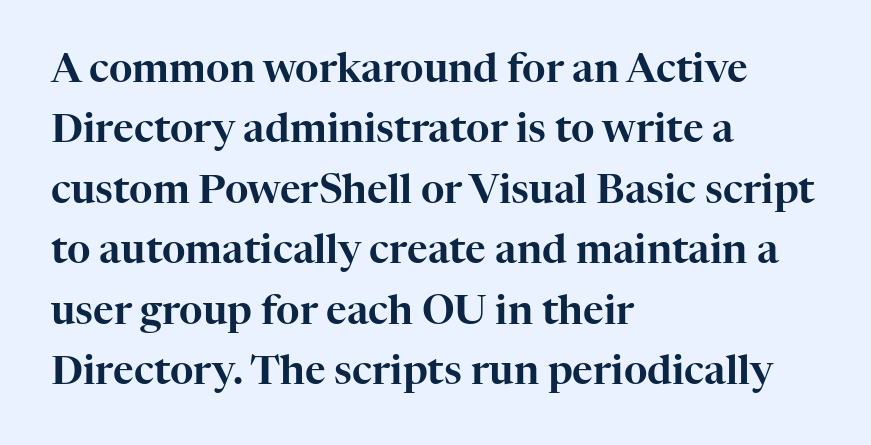
{"serif": "yes", "italic": "no", "width": "normal", "stroke_contrast": "high", "x_height": "medium", "monospaced": "no", "underline": "no", "align": "left", "line_spacing": "normal", "line_spacing_ratio": 1.51, "letter_spacing": "normal", "letter_spacing_em": 0.0, "glyph_px": 40}
